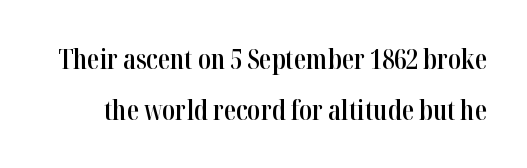
Q: Is the text bold? A: Semi-bold.
Q: Is the text italic (slanted)? A: No, it is upright.
Q: Is the text underlined? A: No.
Q: Is the spacing between letters normal or unusually wide? A: Normal.
